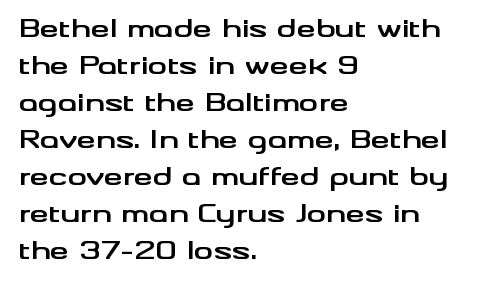
Q: Is the text bold? A: Yes.
Q: Is the text italic (slanted)? A: No, it is upright.
Q: Is the text underlined? A: No.
Q: How is the paragraph aligned? A: Left-aligned.
Q: Is the spacing between letters normal or unusually wide? A: Normal.
Q: Is the spacing between lines tight, normal or loose? A: Normal.
